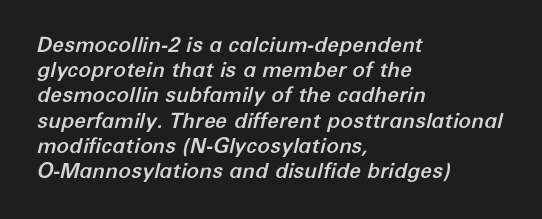
{"italic": "yes", "lean": "right", "slant_degrees": 12, "underline": "no", "align": "left", "line_spacing_ratio": 1.2, "letter_spacing": "normal", "letter_spacing_em": 0.0, "glyph_px": 21}
